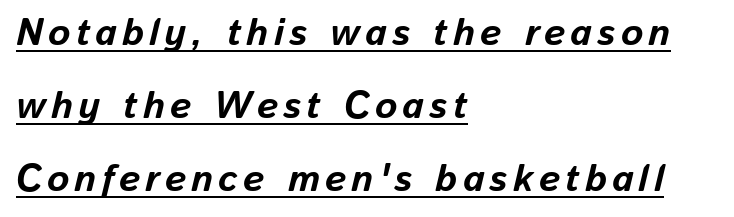
The image shows 38 px bold type, italic (leaning right); set left-aligned, loose line spacing (1.92x), underlined; low stroke contrast and a medium x-height.
